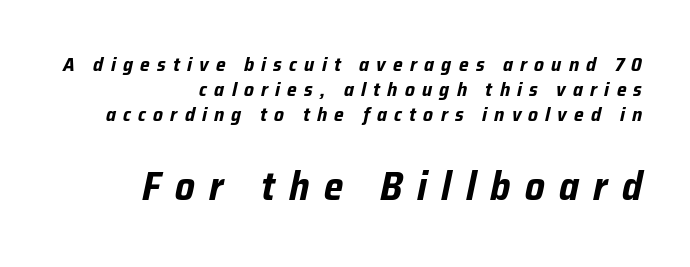
The image shows 40 px bold, condensed type, italic (leaning right); set right-aligned, line spacing 1.24x, unusually wide letter spacing (+0.36 em), not underlined; the second (bottom) block is 2.0x larger; low stroke contrast and a medium x-height.
